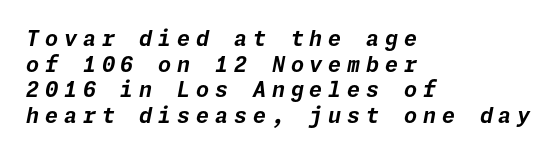
The text block is weighted toward the left margin, trailing off unevenly rightward. Clear beneath every line of the passage. Compared with an ordinary text face, these strokes are far heavier — a full bold. The specimen reads as italic at a glance.
